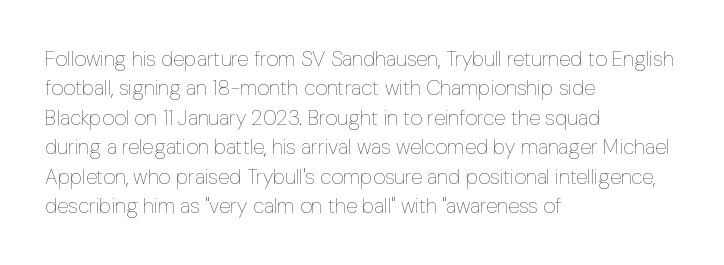
A clean baseline with only descenders dipping below it. If you drew a line through each stem, it would be perfectly vertical. Honestly, the row spacing looks completely unremarkable. Is this a heavy cut? Hardly; it is regular or lighter.
